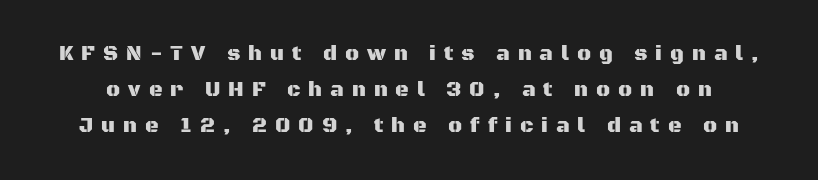
{"italic": "no", "underline": "no", "line_spacing_ratio": 1.71, "letter_spacing": "wide", "letter_spacing_em": 0.38, "glyph_px": 21}
